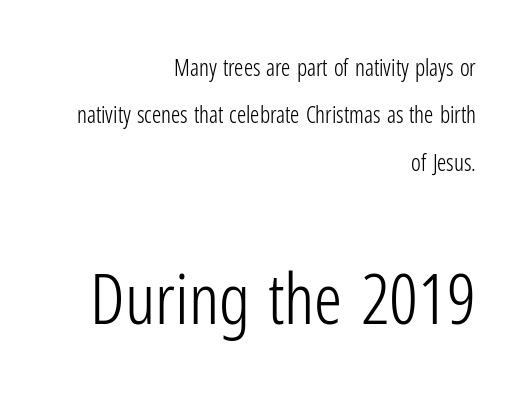
Q: Is the text bold? A: No.
Q: Is the text italic (slanted)? A: No, it is upright.
Q: Is the typeface a serif or a sans-serif typeface? A: Sans-serif.
Q: Is the text underlined? A: No.
Q: How is the paragraph aligned? A: Right-aligned.
Q: Is the spacing between letters normal or unusually wide? A: Normal.
Q: Is the spacing between lines tight, normal or loose? A: Loose.
Q: Which block of text is set in a larger size, the first (top) or the second (bottom)? A: The second (bottom) one.
Q: Width (condensed, normal, or wide)? A: Condensed.
Q: Stroke contrast? A: Low.
Q: x-height? A: Medium.
Q: Monospaced? A: No.
